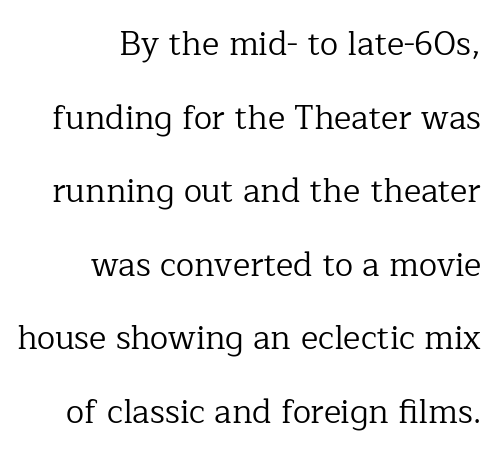
Q: Is the text bold? A: No.
Q: Is the text italic (slanted)? A: No, it is upright.
Q: Is the typeface a serif or a sans-serif typeface? A: Serif.
Q: Is the text underlined? A: No.
Q: How is the paragraph aligned? A: Right-aligned.
Q: Is the spacing between letters normal or unusually wide? A: Normal.
Q: Is the spacing between lines tight, normal or loose? A: Loose.
Q: Width (condensed, normal, or wide)? A: Normal.
Q: Stroke contrast? A: Low.
Q: x-height? A: Medium.
Q: Monospaced? A: No.
